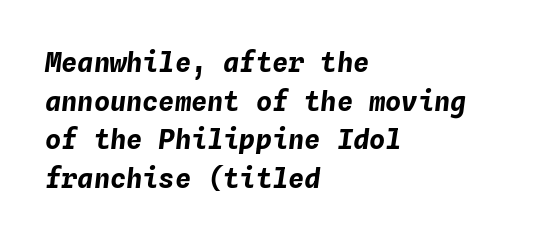
Underlining? Definitely not there. Emphasis by weight is at full strength: bold. Each word holds together tightly as a unit, with standard inter-letter gaps. If you drew a ruler down the left edge, every line would touch it. Style check: oblique.
